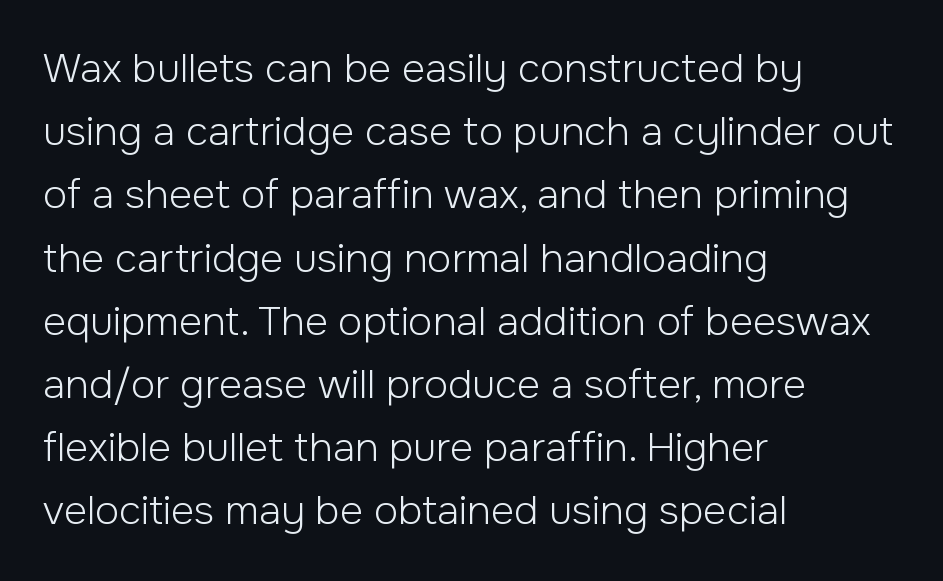
Q: Is the text bold? A: No.
Q: Is the text italic (slanted)? A: No, it is upright.
Q: Is the typeface a serif or a sans-serif typeface? A: Sans-serif.
Q: Is the text underlined? A: No.
Q: How is the paragraph aligned? A: Left-aligned.
Q: Is the spacing between letters normal or unusually wide? A: Normal.
Q: Is the spacing between lines tight, normal or loose? A: Normal.
Q: Width (condensed, normal, or wide)? A: Normal.
Q: Stroke contrast? A: Low.
Q: x-height? A: Medium.
Q: Monospaced? A: No.
